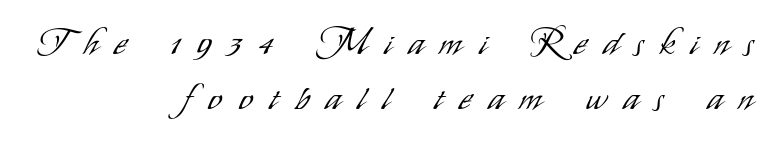
The letterforms sit at book weight or below. This sample is right-justified, so line beginnings fall wherever the words allow. Varying glyph widths throughout — classic text-font behaviour. You could only call the tracking loose — the letters float apart. You can tell from the bare stems that sans-serif type was used.
